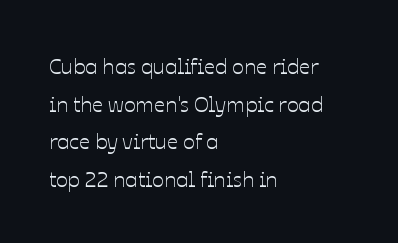
The image shows 22 px text type, upright; set left-aligned, line spacing 1.71x, normal letter spacing, not underlined.
